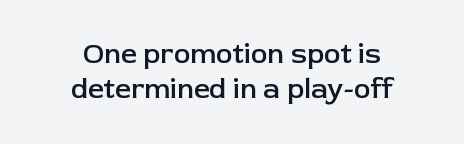
The image shows 28 px semibold sans-serif type, upright; set centered, normal line spacing (1.26x), normal letter spacing, not underlined; low stroke contrast and a medium x-height.
